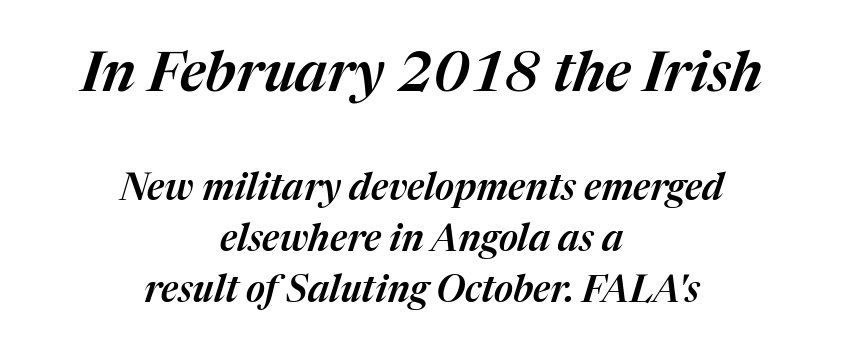
{"italic": "yes", "lean": "right", "slant_degrees": 17, "width": "normal", "stroke_contrast": "medium", "x_height": "medium", "monospaced": "no", "underline": "no", "align": "center", "line_spacing": "normal", "line_spacing_ratio": 1.39, "letter_spacing": "normal", "letter_spacing_em": 0.0, "larger_block": "first", "size_ratio": 1.51, "glyph_px": 56}
